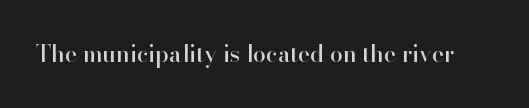
Q: Is the text italic (slanted)? A: No, it is upright.
Q: Is the text underlined? A: No.
Q: Is the spacing between letters normal or unusually wide? A: Normal.
